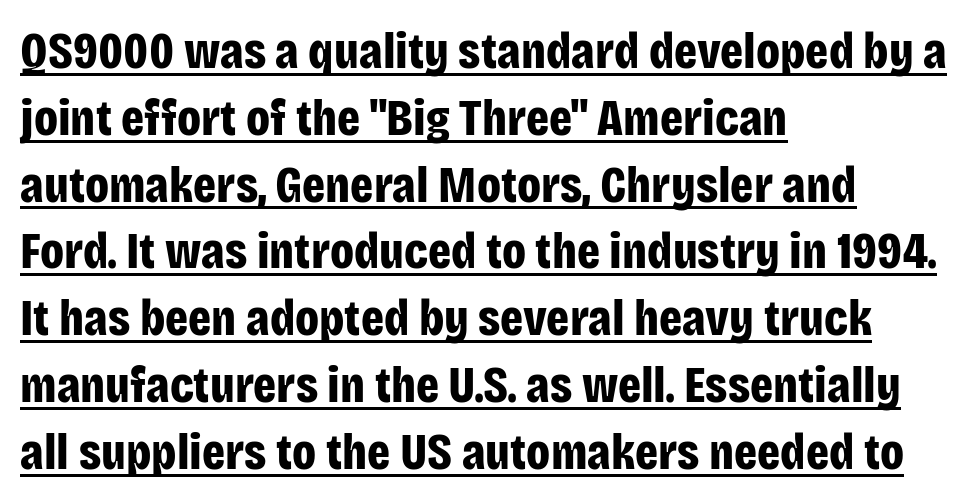
Default kerning and tracking; the words read as compact shapes. Line starts are locked; line ends wander. The strokes are fattened all the way to bold. Style check: upright.
